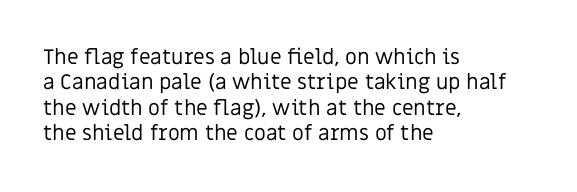
{"italic": "no", "bold": "no", "underline": "no", "align": "left", "line_spacing_ratio": 1.21, "letter_spacing": "normal", "letter_spacing_em": 0.0, "glyph_px": 21}
